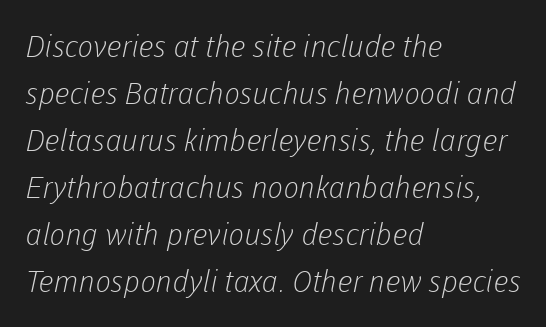
The image shows 30 px light sans-serif type; set left-aligned, normal line spacing (1.57x), normal letter spacing, not underlined; low stroke contrast and a medium x-height.
